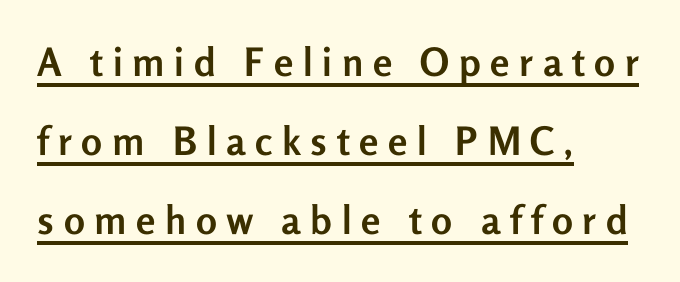
Tall strokes in this sample are plumb rather than angled. Is this a sans? Yes — the strokes have no serifs. This sample has the flowing, uneven cadence of proportional lettering. The typesetter chose a ragged-right arrangement here.
